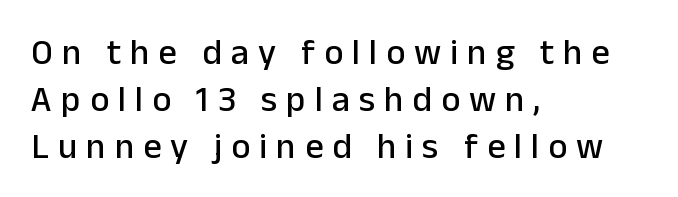
{"serif": "no", "italic": "no", "width": "normal", "stroke_contrast": "low", "x_height": "medium", "monospaced": "no", "underline": "no", "align": "left", "line_spacing": "normal", "line_spacing_ratio": 1.3, "letter_spacing": "wide", "letter_spacing_em": 0.25, "glyph_px": 36}
